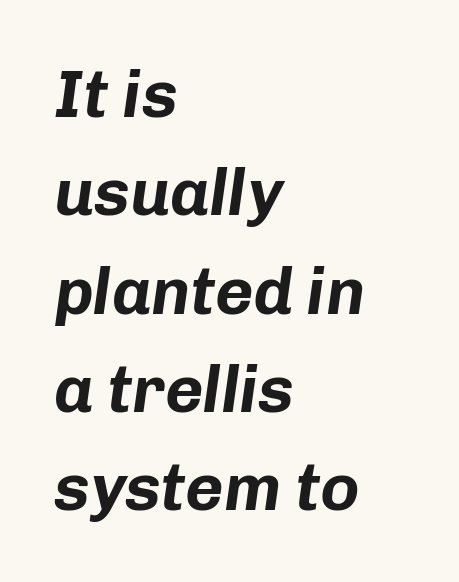
Looks like regular typesetting: each glyph gets only the width it needs. Summary of weight: heavy, a full bold. Type without underlining. Glyph-to-glyph distance matches everyday printed text. Leftover space on each line is placed entirely after the last word.
